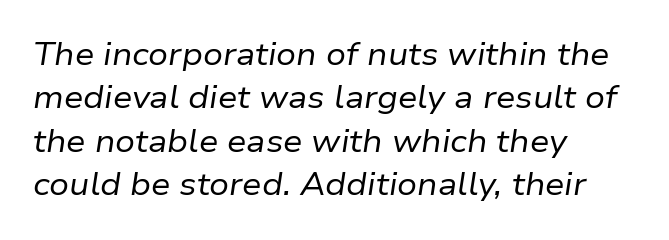
Q: Is the text bold? A: No.
Q: Is the text italic (slanted)? A: Yes, it leans right by about 9 degrees.
Q: Is the text underlined? A: No.
Q: How is the paragraph aligned? A: Left-aligned.
Q: Is the spacing between letters normal or unusually wide? A: Normal.
Q: Is the spacing between lines tight, normal or loose? A: Normal.
Q: Width (condensed, normal, or wide)? A: Normal.
Q: Stroke contrast? A: Low.
Q: x-height? A: Medium.
Q: Monospaced? A: No.
